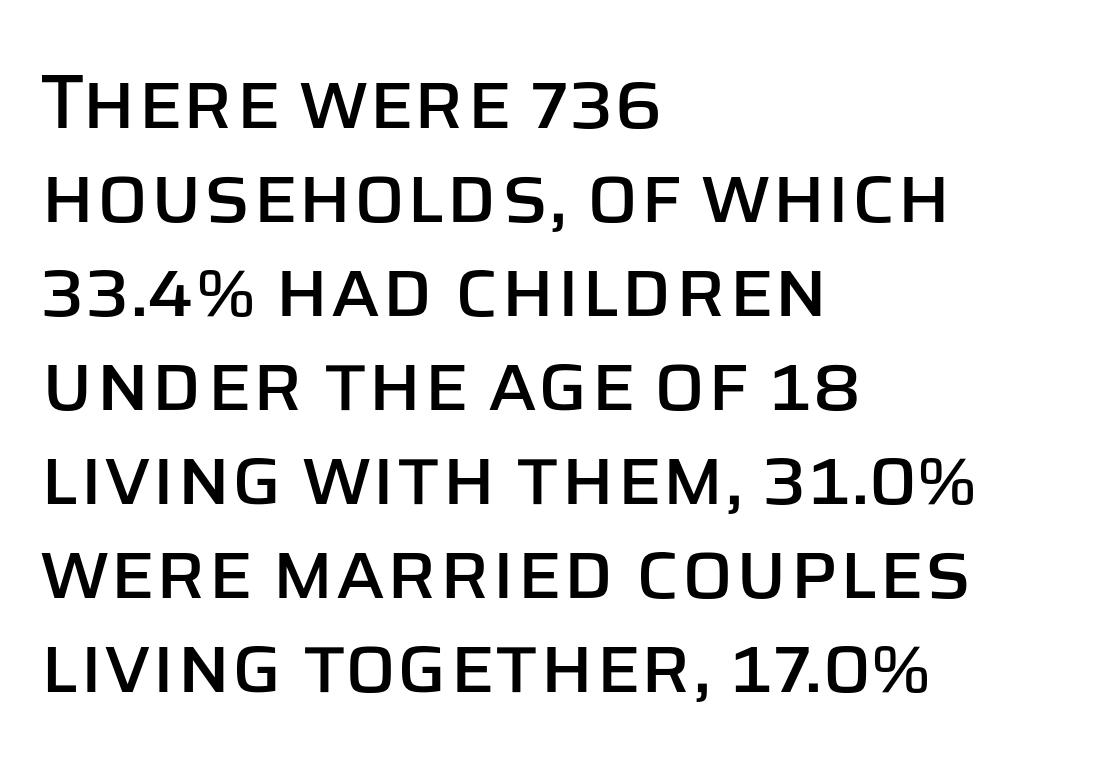
{"serif": "no", "italic": "no", "width": "normal", "stroke_contrast": "low", "x_height": "large", "monospaced": "no", "underline": "no", "align": "left", "line_spacing_ratio": 1.22, "letter_spacing": "normal", "letter_spacing_em": 0.0, "glyph_px": 77}
